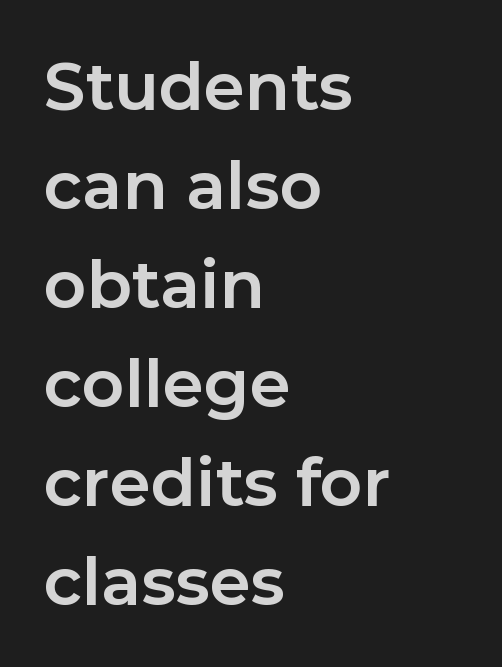
The space directly below the letters is spotless. Heavy-handed strokes throughout: this text is bold. Default kerning and tracking; the words read as compact shapes. Characters remain perfectly vertical along every line. Line starts are locked; line ends wander. The glyphs in this specimen are sans serif.
